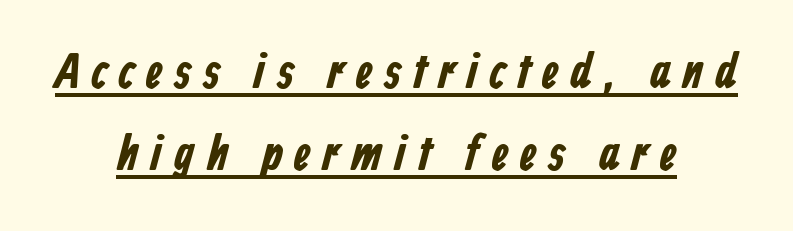
Q: Is the text bold? A: Yes.
Q: Is the typeface a serif or a sans-serif typeface? A: Sans-serif.
Q: Is the text underlined? A: Yes.
Q: How is the paragraph aligned? A: Centered.
Q: Is the spacing between letters normal or unusually wide? A: Unusually wide.
Q: Is the spacing between lines tight, normal or loose? A: Normal.
Q: Width (condensed, normal, or wide)? A: Condensed.
Q: Stroke contrast? A: Low.
Q: x-height? A: Medium.
Q: Monospaced? A: No.
